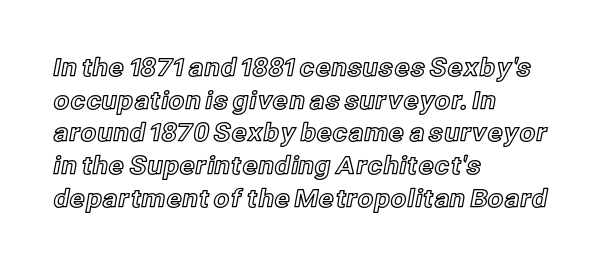
{"underline": "no", "align": "left", "line_spacing": "normal", "line_spacing_ratio": 1.31, "letter_spacing": "normal", "letter_spacing_em": 0.0, "glyph_px": 25}
